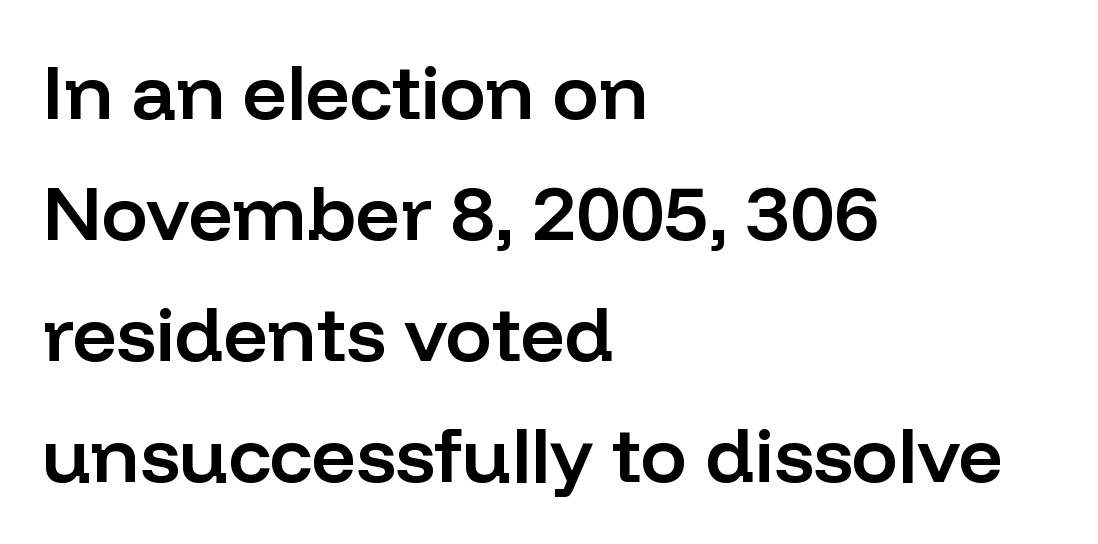
{"serif": "no", "italic": "no", "bold": "semi", "weight": "semibold", "width": "normal", "stroke_contrast": "low", "x_height": "medium", "monospaced": "no", "underline": "no", "align": "left", "line_spacing": "normal", "line_spacing_ratio": 1.57, "letter_spacing": "normal", "letter_spacing_em": 0.0, "glyph_px": 77}
